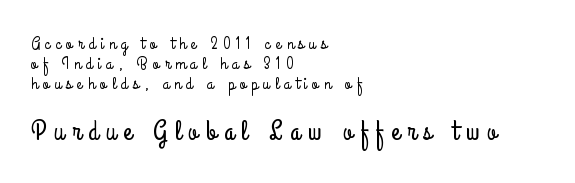
Type without underlining. Reading top to bottom, the characters get bigger at the block break. If you measured baseline to baseline, you'd find a short distance. The rag falls on the right side of this text block. Honestly, the letter spacing is so wide it's the main thing you notice.
